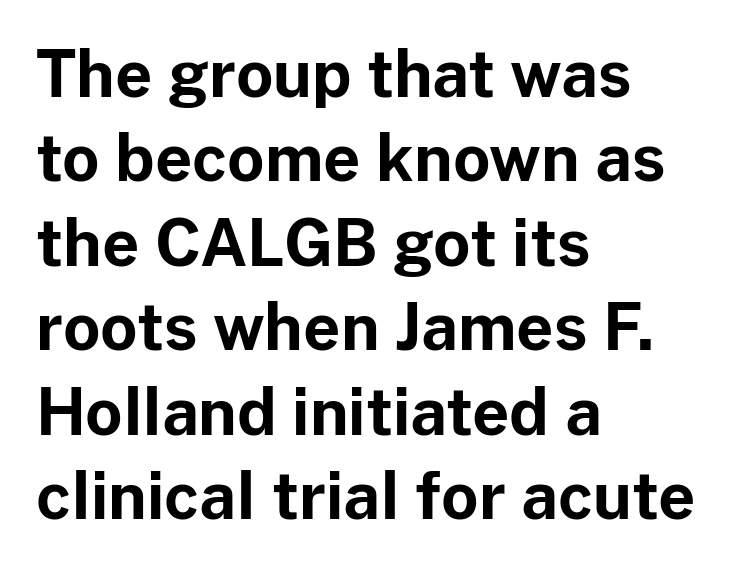
Q: Is the text bold? A: Yes.
Q: Is the text italic (slanted)? A: No, it is upright.
Q: Is the typeface a serif or a sans-serif typeface? A: Sans-serif.
Q: Is the text underlined? A: No.
Q: How is the paragraph aligned? A: Left-aligned.
Q: Is the spacing between letters normal or unusually wide? A: Normal.
Q: Is the spacing between lines tight, normal or loose? A: Normal.
Q: Width (condensed, normal, or wide)? A: Normal.
Q: Stroke contrast? A: Low.
Q: x-height? A: Medium.
Q: Monospaced? A: No.
